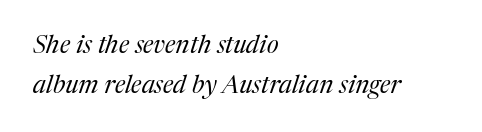
Bare-footed words on every line. Casual observation: everything's shoved over to the left. Slant detected: the letters are inclined. Ink coverage per letter is moderate at most. This block has exactly the height ordinary leading produces. Honestly, the letter spacing is just normal — you wouldn't notice it.
